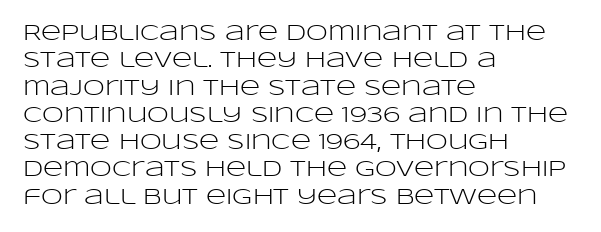
Q: Is the text bold? A: No.
Q: Is the text italic (slanted)? A: No, it is upright.
Q: Is the text underlined? A: No.
Q: How is the paragraph aligned? A: Left-aligned.
Q: Is the spacing between letters normal or unusually wide? A: Normal.
